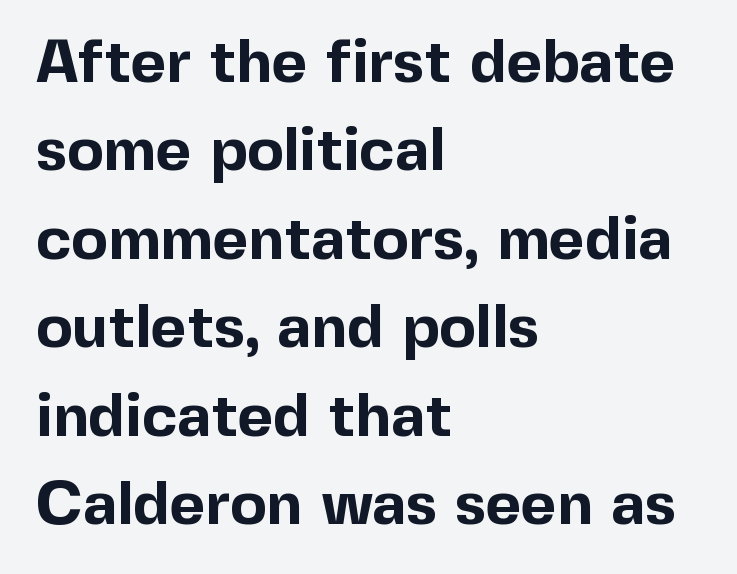
Typeset ragged right — the left edge is the straight one. Proportional: the letters do not fall into vertical columns. The passage shown stacks its lines at a standard gap. Observe the absence of serifs on each vertical stroke in this sample.
